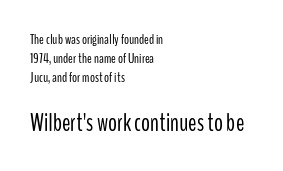
This sample uses an upright cut, with every glyph sitting square on the baseline. Does the copy run flush right? No — it runs flush left. In this sample the second text group is rendered at the bigger scale. Vertically, the passage feels balanced, rows spaced as you'd expect.
